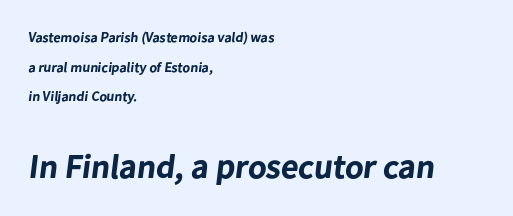
The image shows 34 px bold sans-serif type; set left-aligned, loose line spacing (2.11x), normal letter spacing, not underlined; the second (bottom) block is 2.43x larger; low stroke contrast and a medium x-height.
